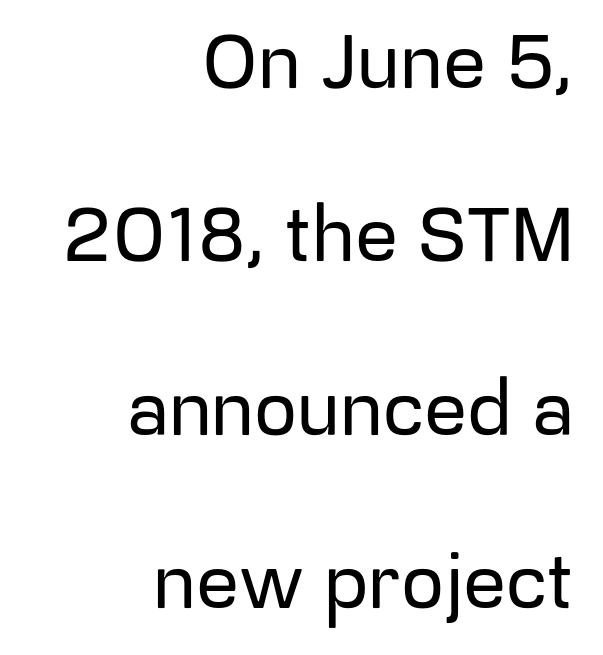
Q: Is the text italic (slanted)? A: No, it is upright.
Q: Is the typeface a serif or a sans-serif typeface? A: Sans-serif.
Q: Is the text underlined? A: No.
Q: How is the paragraph aligned? A: Right-aligned.
Q: Is the spacing between letters normal or unusually wide? A: Normal.
Q: Is the spacing between lines tight, normal or loose? A: Loose.
Q: Width (condensed, normal, or wide)? A: Normal.
Q: Stroke contrast? A: Low.
Q: x-height? A: Medium.
Q: Monospaced? A: No.
